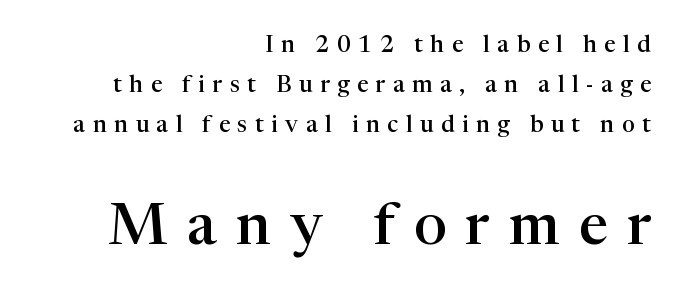
{"serif": "yes", "italic": "no", "bold": "semi", "weight": "semibold", "width": "normal", "stroke_contrast": "high", "x_height": "medium", "monospaced": "no", "underline": "no", "align": "right", "line_spacing_ratio": 1.74, "letter_spacing": "wide", "letter_spacing_em": 0.33, "larger_block": "second", "size_ratio": 2.52, "glyph_px": 58}
